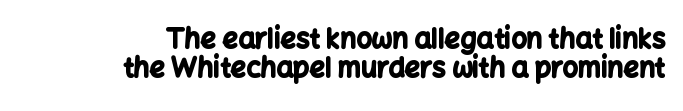
Q: Is the text bold? A: Yes.
Q: Is the text italic (slanted)? A: No, it is upright.
Q: Is the text underlined? A: No.
Q: How is the paragraph aligned? A: Right-aligned.
Q: Is the spacing between letters normal or unusually wide? A: Normal.
Q: Is the spacing between lines tight, normal or loose? A: Tight.
